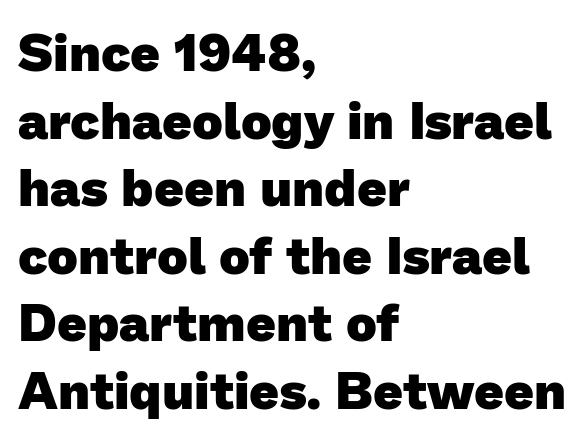
The image shows 52 px heavy sans-serif type; set left-aligned, normal line spacing (1.3x), normal letter spacing, not underlined; low stroke contrast and a medium x-height.
